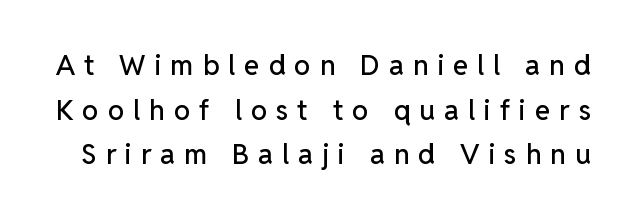
Think of a printed novel: that variable character pitch is what you see here. Leading matches the norm, producing a regular column. The specimen reads as upright at a glance. Honestly, the letter spacing is so wide it's the main thing you notice. This sample uses a sans-serif face. Unmarked baselines from the first word to the last.
